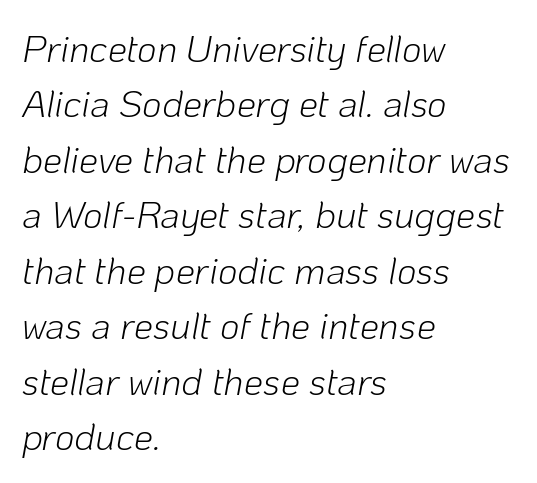
Q: Is the text bold? A: No.
Q: Is the text italic (slanted)? A: Yes, it leans right by about 10 degrees.
Q: Is the text underlined? A: No.
Q: How is the paragraph aligned? A: Left-aligned.
Q: Is the spacing between letters normal or unusually wide? A: Normal.
Q: Is the spacing between lines tight, normal or loose? A: Normal.
Q: Width (condensed, normal, or wide)? A: Normal.
Q: Stroke contrast? A: Low.
Q: x-height? A: Medium.
Q: Monospaced? A: No.
